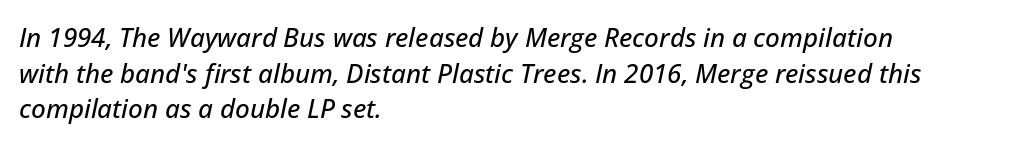
The image shows 26 px text type, italic (leaning right); set left-aligned, normal line spacing (1.37x), normal letter spacing, not underlined.
